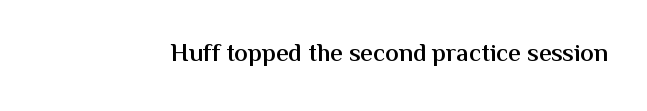
Q: Is the text bold? A: Semi-bold.
Q: Is the text italic (slanted)? A: No, it is upright.
Q: Is the text underlined? A: No.
Q: Is the spacing between letters normal or unusually wide? A: Normal.
